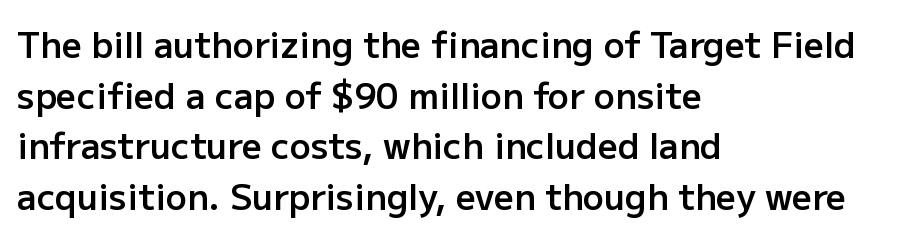
The image shows 35 px semibold sans-serif type, upright; set left-aligned, normal line spacing (1.45x), normal letter spacing, not underlined; low stroke contrast and a medium x-height.
